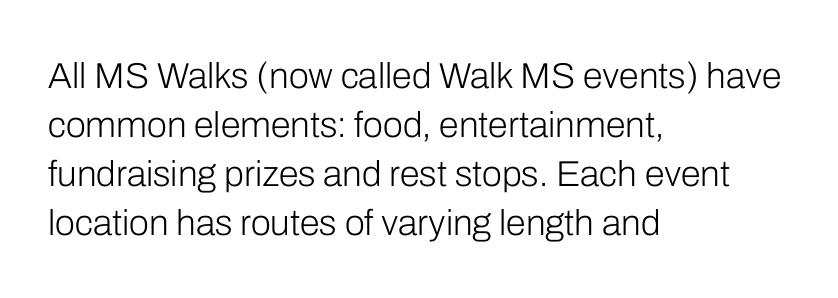
Q: Is the text bold? A: No.
Q: Is the text italic (slanted)? A: No, it is upright.
Q: Is the typeface a serif or a sans-serif typeface? A: Sans-serif.
Q: Is the text underlined? A: No.
Q: How is the paragraph aligned? A: Left-aligned.
Q: Is the spacing between letters normal or unusually wide? A: Normal.
Q: Is the spacing between lines tight, normal or loose? A: Normal.
Q: Width (condensed, normal, or wide)? A: Normal.
Q: Stroke contrast? A: Low.
Q: x-height? A: Medium.
Q: Monospaced? A: No.
